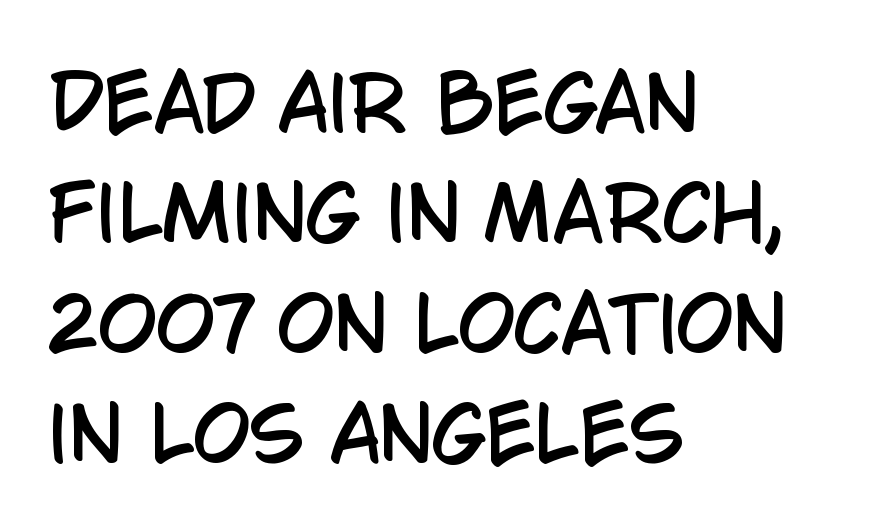
One-word summary of the alignment: left. Unmarked baselines from the first word to the last. Rows of type keep a routine distance in the vertical direction. This sample uses plain, unmodified letter spacing. The rendering shows plain stroke endings on the letterforms — a sans-serif design.
